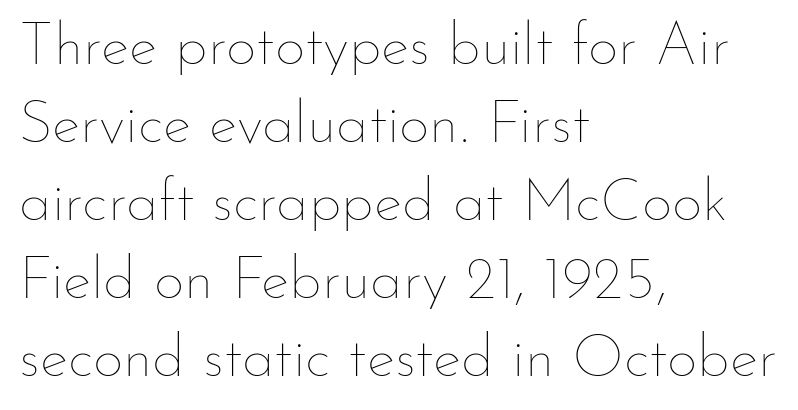
{"italic": "no", "bold": "no", "weight": "thin", "width": "normal", "stroke_contrast": "low", "x_height": "small", "monospaced": "no", "underline": "no", "align": "left", "line_spacing": "normal", "line_spacing_ratio": 1.3, "letter_spacing": "normal", "letter_spacing_em": 0.0, "glyph_px": 60}
